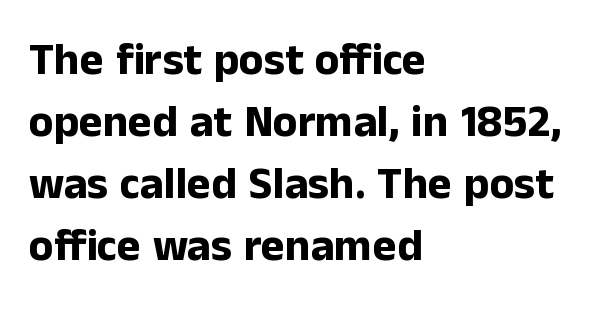
Q: Is the text bold? A: Yes.
Q: Is the text italic (slanted)? A: No, it is upright.
Q: Is the typeface a serif or a sans-serif typeface? A: Sans-serif.
Q: Is the text underlined? A: No.
Q: How is the paragraph aligned? A: Left-aligned.
Q: Is the spacing between letters normal or unusually wide? A: Normal.
Q: Is the spacing between lines tight, normal or loose? A: Normal.
Q: Width (condensed, normal, or wide)? A: Normal.
Q: Stroke contrast? A: Low.
Q: x-height? A: Medium.
Q: Monospaced? A: No.
